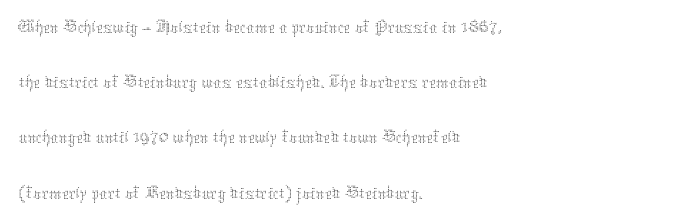
{"italic": "no", "bold": "no", "weight": "thin", "width": "normal", "stroke_contrast": "medium", "x_height": "medium", "monospaced": "no", "underline": "no", "align": "left", "line_spacing": "normal", "line_spacing_ratio": 1.38, "letter_spacing": "normal", "letter_spacing_em": 0.0, "glyph_px": 40}
